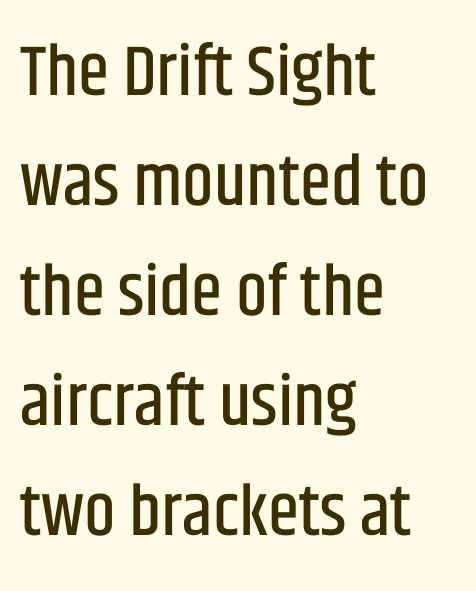
The image shows 71 px condensed sans-serif type, upright; set left-aligned, normal line spacing (1.55x), normal letter spacing, not underlined; low stroke contrast and a large x-height.
